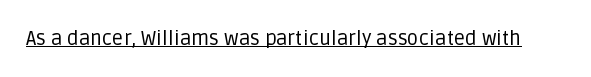
Q: Is the text bold? A: No.
Q: Is the text italic (slanted)? A: No, it is upright.
Q: Is the text underlined? A: Yes.
Q: Is the spacing between letters normal or unusually wide? A: Normal.
